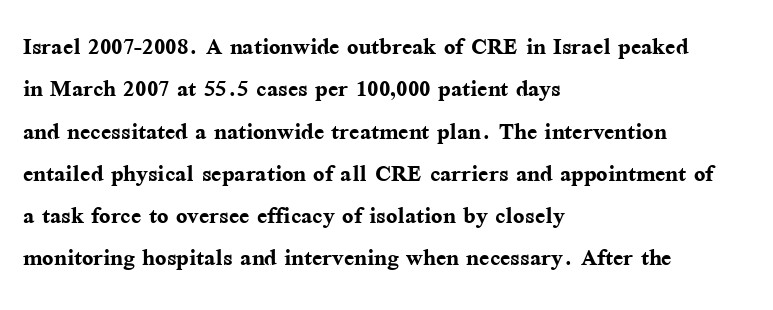
{"serif": "yes", "italic": "no", "bold": "yes", "weight": "semibold", "width": "normal", "stroke_contrast": "medium", "x_height": "medium", "monospaced": "no", "underline": "no", "align": "left", "line_spacing": "normal", "line_spacing_ratio": 1.41, "letter_spacing": "normal", "letter_spacing_em": 0.0, "glyph_px": 30}
